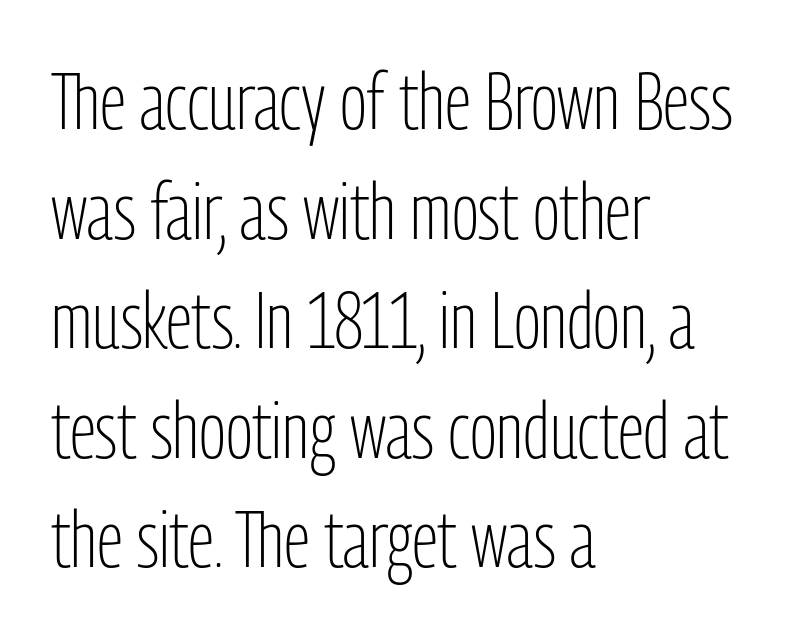
The image shows 80 px light, condensed sans-serif type, upright; set left-aligned, normal line spacing (1.37x), normal letter spacing, not underlined; low stroke contrast and a medium x-height.
